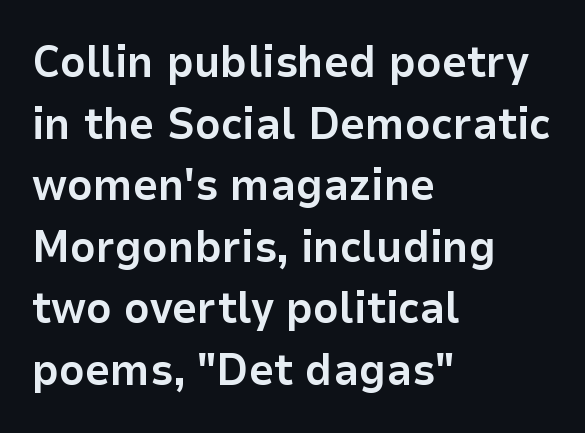
{"serif": "no", "italic": "no", "bold": "yes", "weight": "bold", "width": "normal", "stroke_contrast": "low", "x_height": "medium", "monospaced": "no", "underline": "no", "align": "left", "line_spacing": "normal", "line_spacing_ratio": 1.4, "letter_spacing": "normal", "letter_spacing_em": 0.0, "glyph_px": 44}
